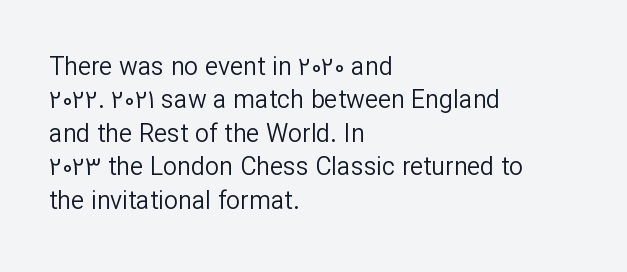
Q: Is the text bold? A: No.
Q: Is the text italic (slanted)? A: No, it is upright.
Q: Is the text underlined? A: No.
Q: How is the paragraph aligned? A: Left-aligned.
Q: Is the spacing between letters normal or unusually wide? A: Normal.
Q: Is the spacing between lines tight, normal or loose? A: Normal.
